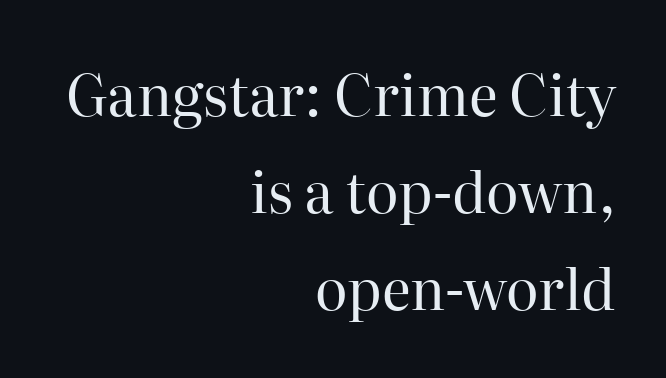
Quick note: underline off. Is this a fixed-width face? No — the glyphs have proportional, varying widths. Casual observation: everything's shoved over to the right. Nothing unusual about the tracking: characters are spaced as the font intends.
